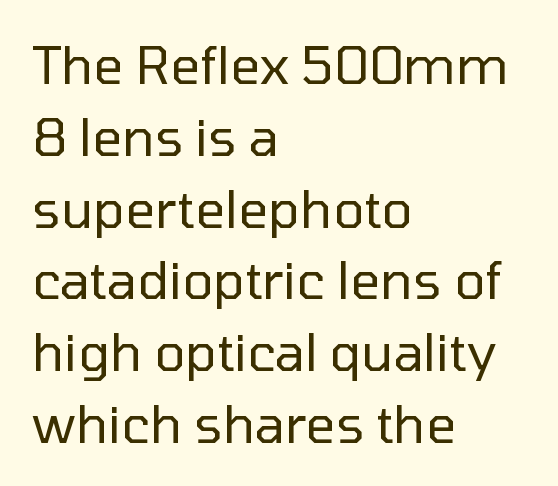
{"serif": "no", "italic": "no", "bold": "no", "weight": "regular", "width": "normal", "stroke_contrast": "low", "x_height": "medium", "monospaced": "no", "underline": "no", "align": "left", "line_spacing": "normal", "line_spacing_ratio": 1.38, "letter_spacing": "normal", "letter_spacing_em": 0.0, "glyph_px": 52}
